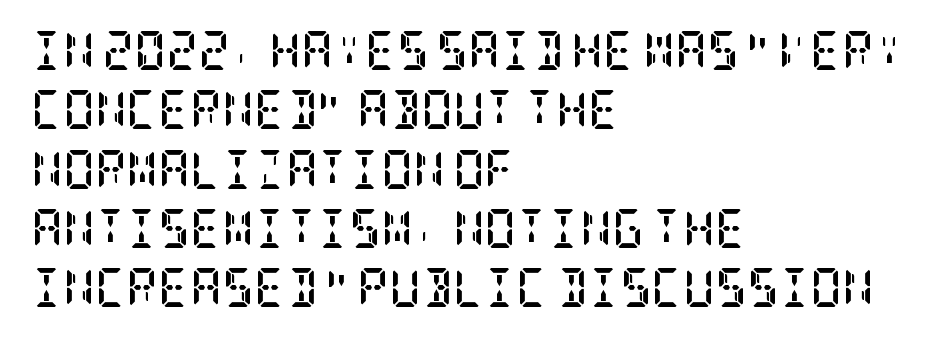
{"serif": "yes", "italic": "no", "bold": "yes", "weight": "semibold", "width": "condensed", "stroke_contrast": "low", "x_height": "large", "underline": "no", "align": "left", "line_spacing": "normal", "line_spacing_ratio": 1.52, "letter_spacing": "normal", "letter_spacing_em": 0.0, "glyph_px": 39}
